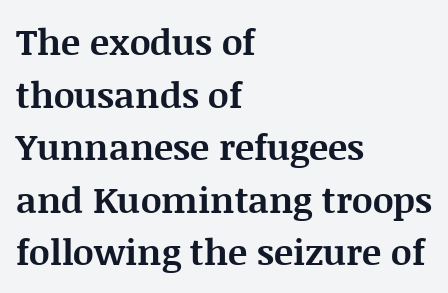
Q: Is the text bold? A: Yes.
Q: Is the text italic (slanted)? A: No, it is upright.
Q: Is the typeface a serif or a sans-serif typeface? A: Serif.
Q: Is the text underlined? A: No.
Q: How is the paragraph aligned? A: Left-aligned.
Q: Is the spacing between letters normal or unusually wide? A: Normal.
Q: Is the spacing between lines tight, normal or loose? A: Normal.
Q: Width (condensed, normal, or wide)? A: Normal.
Q: Stroke contrast? A: Medium.
Q: x-height? A: Large.
Q: Monospaced? A: No.
